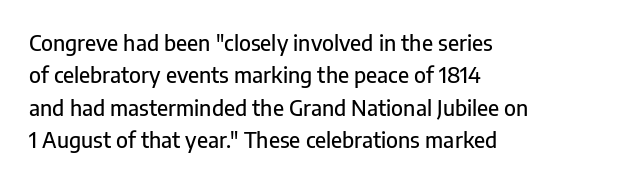
{"italic": "no", "underline": "no", "align": "left", "line_spacing": "normal", "line_spacing_ratio": 1.54, "letter_spacing": "normal", "letter_spacing_em": 0.0, "glyph_px": 21}
